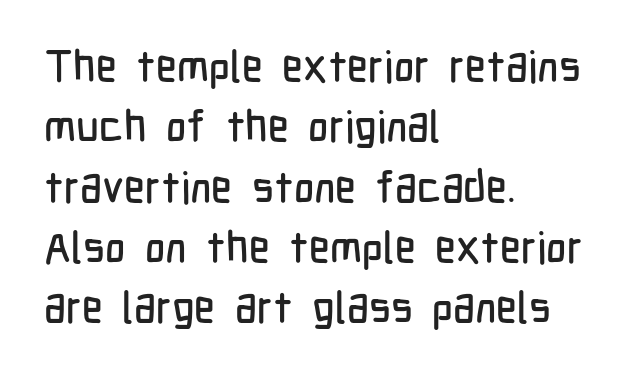
{"serif": "no", "italic": "no", "width": "condensed", "stroke_contrast": "low", "x_height": "medium", "monospaced": "no", "underline": "no", "align": "left", "line_spacing": "normal", "line_spacing_ratio": 1.37, "letter_spacing": "normal", "letter_spacing_em": 0.0, "glyph_px": 44}
